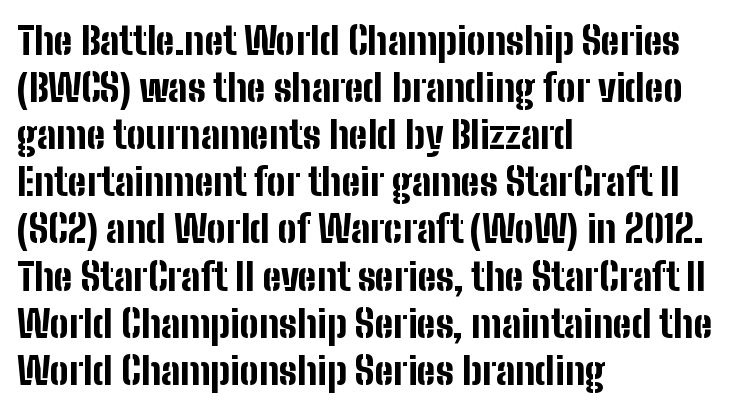
The image shows 38 px bold, condensed sans-serif type, upright; set left-aligned, line spacing 1.24x, normal letter spacing, not underlined; low stroke contrast and a medium x-height.
